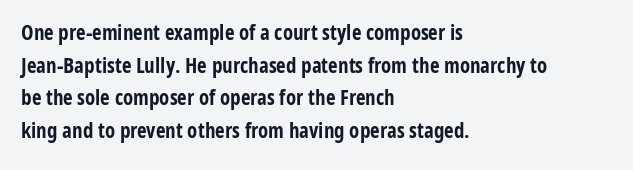
{"italic": "no", "bold": "yes", "underline": "no", "align": "left", "line_spacing": "normal", "line_spacing_ratio": 1.55, "letter_spacing": "normal", "letter_spacing_em": 0.0, "glyph_px": 21}
